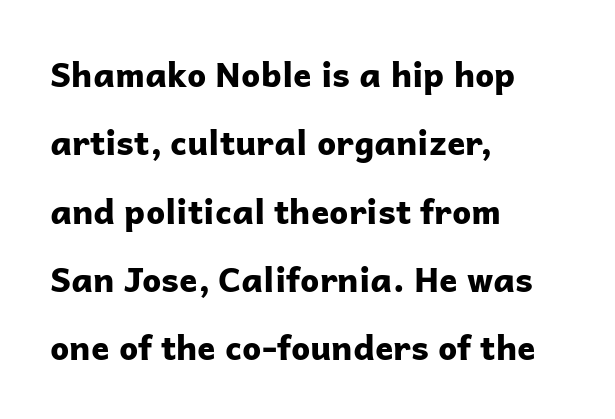
{"serif": "no", "italic": "no", "bold": "yes", "weight": "bold", "width": "normal", "stroke_contrast": "low", "x_height": "medium", "monospaced": "no", "underline": "no", "align": "left", "line_spacing": "loose", "line_spacing_ratio": 2.01, "letter_spacing": "normal", "letter_spacing_em": 0.0, "glyph_px": 34}
